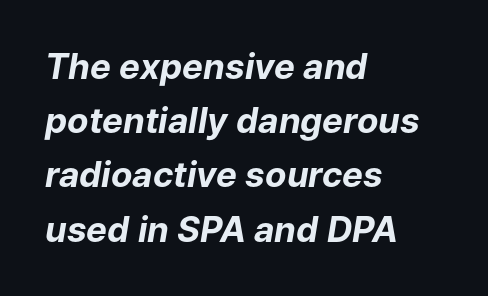
The image shows 35 px bold type, italic (leaning right); set left-aligned, normal line spacing (1.55x), normal letter spacing, not underlined; low stroke contrast and a medium x-height.
